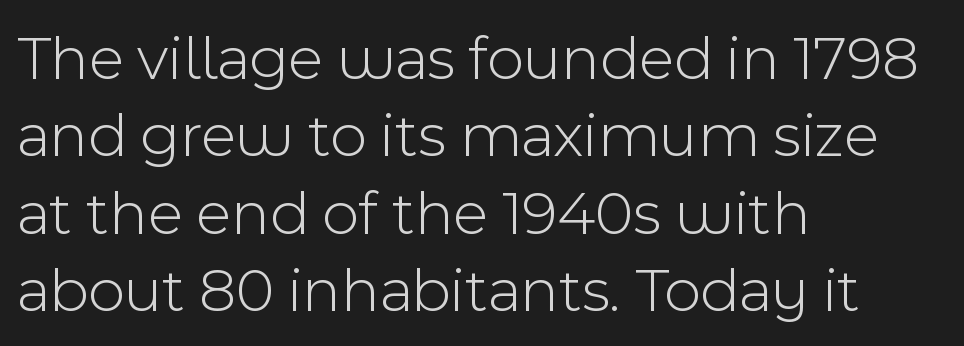
Q: Is the text bold? A: No.
Q: Is the text italic (slanted)? A: No, it is upright.
Q: Is the typeface a serif or a sans-serif typeface? A: Sans-serif.
Q: Is the text underlined? A: No.
Q: How is the paragraph aligned? A: Left-aligned.
Q: Is the spacing between letters normal or unusually wide? A: Normal.
Q: Width (condensed, normal, or wide)? A: Normal.
Q: x-height? A: Medium.
Q: Monospaced? A: No.
